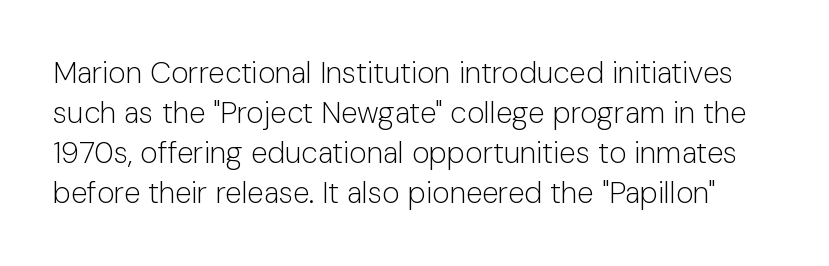
The weight would be labelled regular, book, light, or lighter still. Caption: standard tracking, unaltered. The line-height multiplier appears to be the usual default. Lines of text with bare space underneath.
